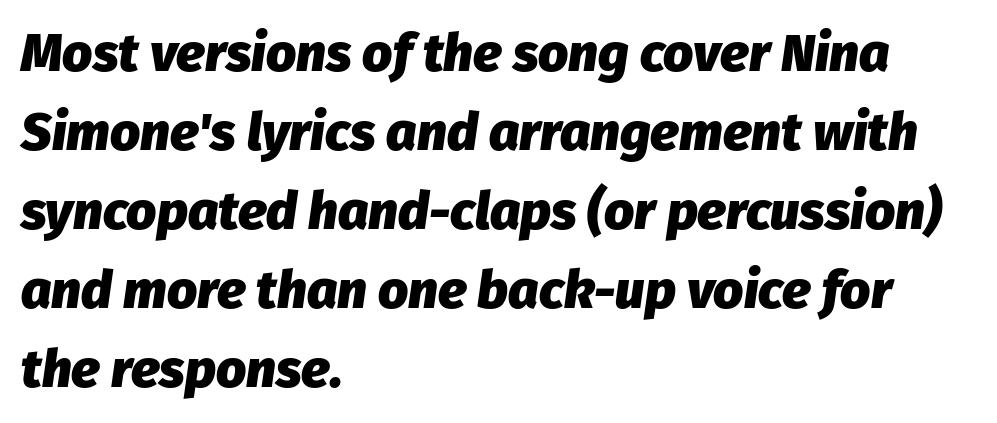
Each word holds together tightly as a unit, with standard inter-letter gaps. This sample keeps an unexceptional amount of space between lines. These lines stack with their left ends in a neat column. A clean baseline with only descenders dipping below it. These words are printed bold, with thick strokes throughout. The face used here is proportionally spaced, like ordinary book or web type.
